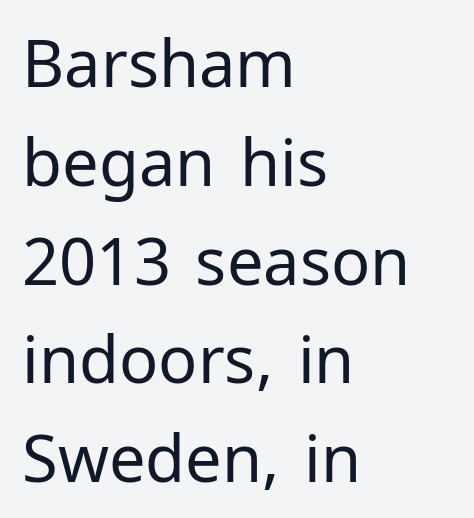
The image shows 65 px regular-weight sans-serif type, upright; set left-aligned, normal line spacing (1.52x), normal letter spacing, not underlined; low stroke contrast and a medium x-height.
